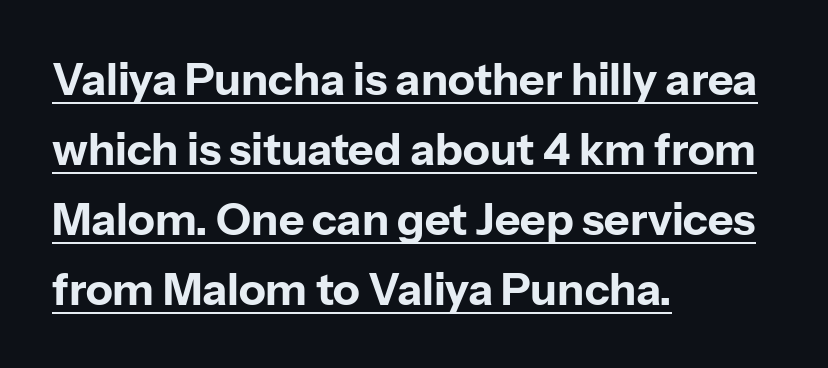
{"serif": "no", "italic": "no", "bold": "yes", "weight": "bold", "width": "normal", "stroke_contrast": "low", "x_height": "medium", "monospaced": "no", "underline": "yes", "align": "left", "line_spacing": "normal", "line_spacing_ratio": 1.59, "letter_spacing": "normal", "letter_spacing_em": 0.0, "glyph_px": 44}
